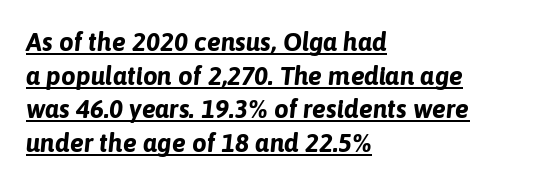
{"italic": "yes", "lean": "right", "slant_degrees": 6, "bold": "yes", "underline": "yes", "align": "left", "line_spacing": "normal", "line_spacing_ratio": 1.29, "letter_spacing": "normal", "letter_spacing_em": 0.0, "glyph_px": 26}
